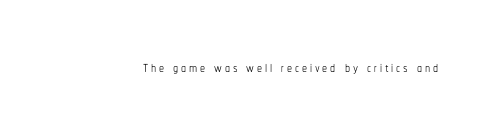
The image shows 20 px text type, upright; set not underlined.
